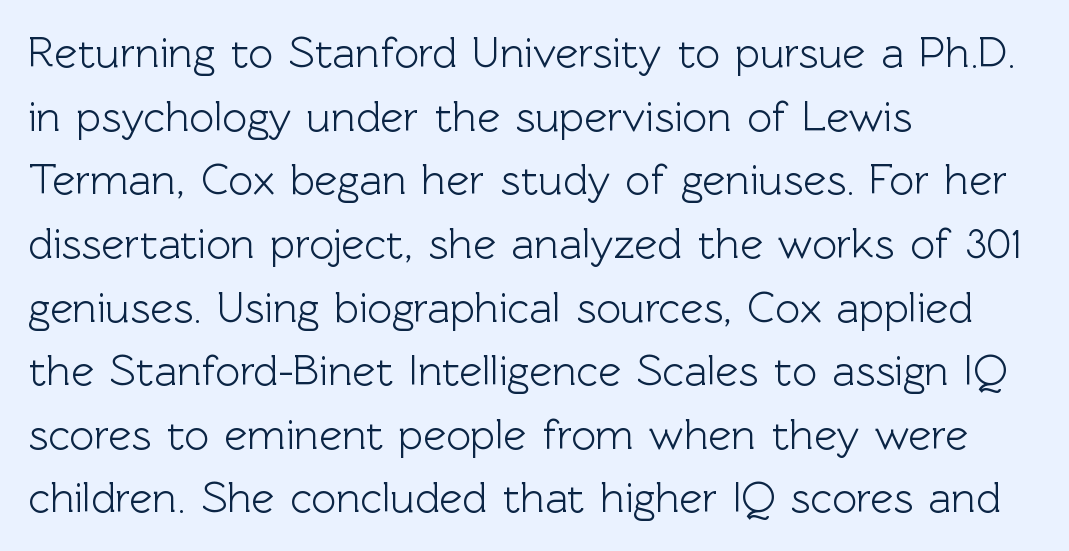
{"serif": "no", "italic": "no", "width": "normal", "x_height": "medium", "monospaced": "no", "underline": "no", "align": "left", "line_spacing": "normal", "line_spacing_ratio": 1.48, "letter_spacing": "normal", "letter_spacing_em": 0.0, "glyph_px": 43}
